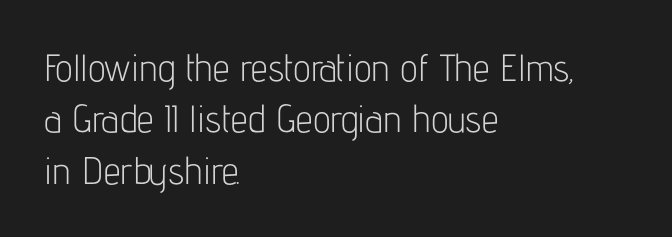
Q: Is the text bold? A: No.
Q: Is the text italic (slanted)? A: No, it is upright.
Q: Is the typeface a serif or a sans-serif typeface? A: Sans-serif.
Q: Is the text underlined? A: No.
Q: How is the paragraph aligned? A: Left-aligned.
Q: Is the spacing between letters normal or unusually wide? A: Normal.
Q: Is the spacing between lines tight, normal or loose? A: Normal.
Q: Width (condensed, normal, or wide)? A: Condensed.
Q: Stroke contrast? A: Low.
Q: x-height? A: Medium.
Q: Monospaced? A: No.
